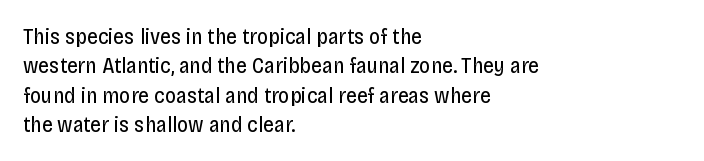
Caption: face not bold, strokes unweighted. Whoever set this chose a conventional vertical rhythm. This sample uses plain, unmodified letter spacing. The lettering stays uniformly vertical, giving the passage a roman look. Rule under the text: the space is simply empty.
